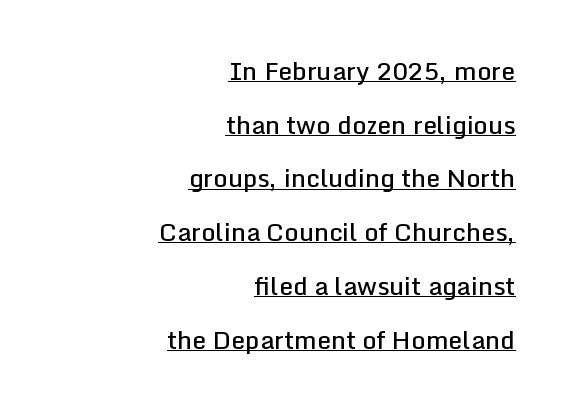
Q: Is the text bold? A: Semi-bold.
Q: Is the text italic (slanted)? A: No, it is upright.
Q: Is the text underlined? A: Yes.
Q: How is the paragraph aligned? A: Right-aligned.
Q: Is the spacing between letters normal or unusually wide? A: Normal.
Q: Is the spacing between lines tight, normal or loose? A: Loose.
